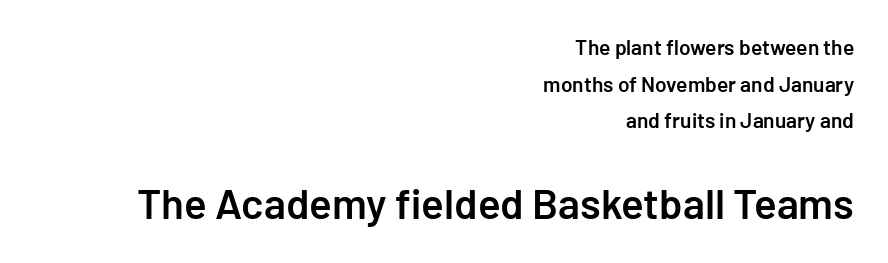
{"serif": "no", "italic": "no", "bold": "semi", "weight": "semibold", "width": "normal", "stroke_contrast": "low", "x_height": "medium", "underline": "no", "align": "right", "line_spacing_ratio": 1.74, "letter_spacing": "normal", "letter_spacing_em": 0.0, "larger_block": "second", "size_ratio": 2.0, "glyph_px": 42}
